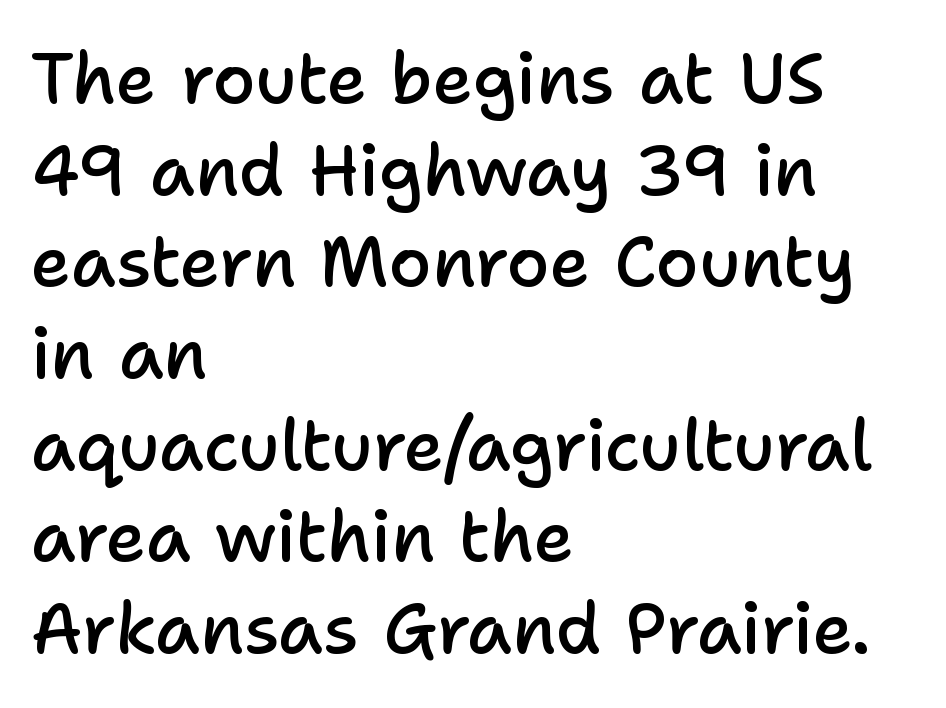
{"serif": "no", "italic": "no", "bold": "semi", "weight": "semibold", "width": "normal", "stroke_contrast": "low", "x_height": "medium", "monospaced": "no", "underline": "no", "align": "left", "line_spacing": "normal", "line_spacing_ratio": 1.31, "letter_spacing": "normal", "letter_spacing_em": 0.0, "glyph_px": 70}
